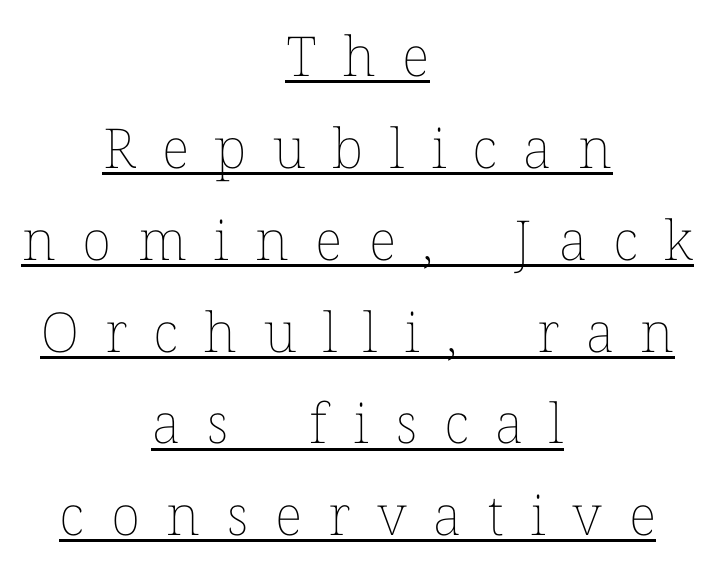
Q: Is the text bold? A: No.
Q: Is the text italic (slanted)? A: No, it is upright.
Q: Is the text underlined? A: Yes.
Q: How is the paragraph aligned? A: Centered.
Q: Is the spacing between letters normal or unusually wide? A: Unusually wide.
Q: Is the spacing between lines tight, normal or loose? A: Normal.
Q: Width (condensed, normal, or wide)? A: Normal.
Q: Stroke contrast? A: Low.
Q: x-height? A: Medium.
Q: Monospaced? A: No.
